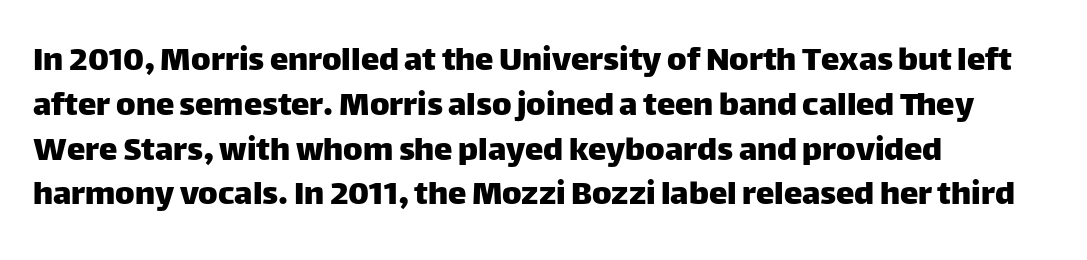
{"serif": "no", "italic": "no", "width": "normal", "stroke_contrast": "low", "x_height": "large", "monospaced": "no", "underline": "no", "align": "left", "line_spacing_ratio": 1.21, "letter_spacing": "normal", "letter_spacing_em": 0.0, "glyph_px": 37}
